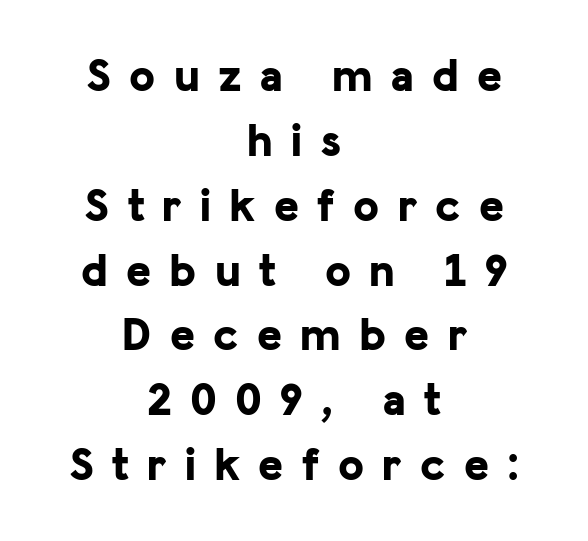
Classification — sans serif. Someone cranked the tracking dial way up on this one. It's the straight-up-and-down kind of type. A bare baseline throughout the passage. The characters look thick and weighty, a clear bold. Character widths vary here, with narrow letters taking less room than wide ones.
